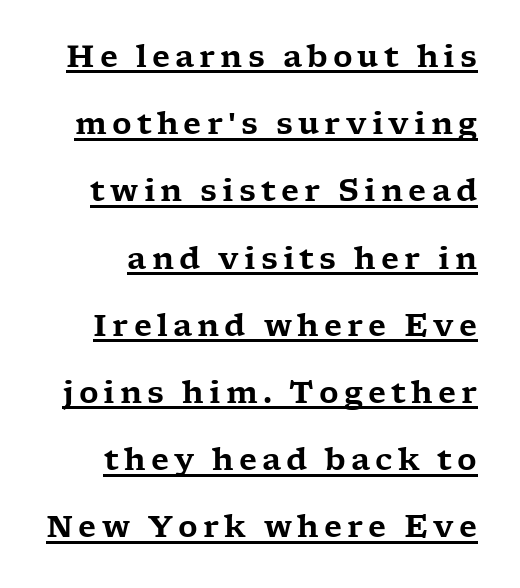
The designer went with a serif here, giving each stem small feet. Students, observe: this is what heavily led, spacious text looks like. The typesetter has applied underlining to the passage shown. Varying glyph widths throughout — classic text-font behaviour. Posture: vertical.
